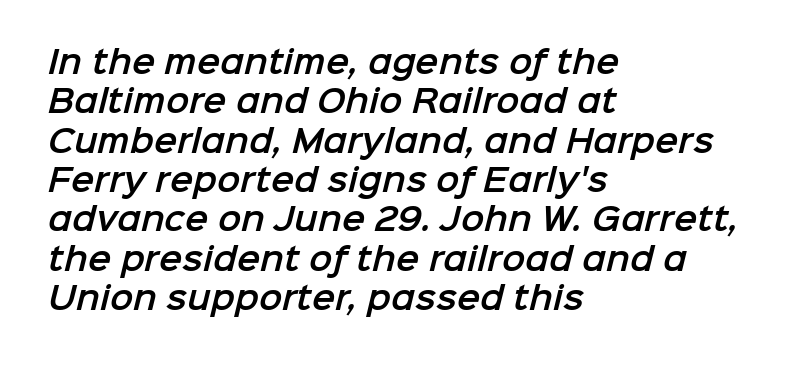
{"serif": "no", "width": "normal", "stroke_contrast": "low", "x_height": "medium", "monospaced": "no", "underline": "no", "align": "left", "line_spacing": "normal", "line_spacing_ratio": 1.27, "letter_spacing": "normal", "letter_spacing_em": 0.0, "glyph_px": 31}
